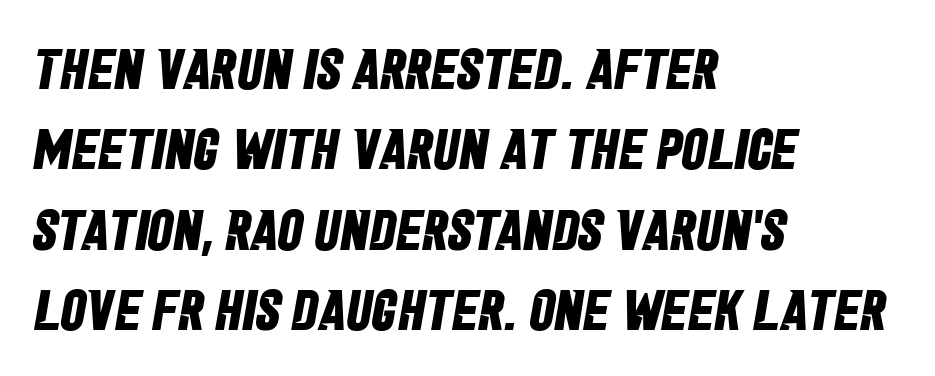
Q: Is the text bold? A: Yes.
Q: Is the typeface a serif or a sans-serif typeface? A: Sans-serif.
Q: Is the text underlined? A: No.
Q: How is the paragraph aligned? A: Left-aligned.
Q: Is the spacing between letters normal or unusually wide? A: Normal.
Q: Is the spacing between lines tight, normal or loose? A: Normal.
Q: Width (condensed, normal, or wide)? A: Condensed.
Q: Stroke contrast? A: Low.
Q: x-height? A: Large.
Q: Monospaced? A: No.
